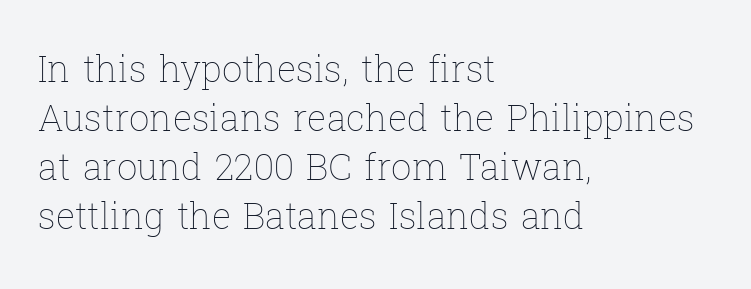
The paragraph shown leans on its left margin. Looks like regular typesetting: each glyph gets only the width it needs. Beneath every word, the page is bare. A quiet, ordinary-to-light weight characterises the typeface. The typography opts for an upright posture over an oblique one.
